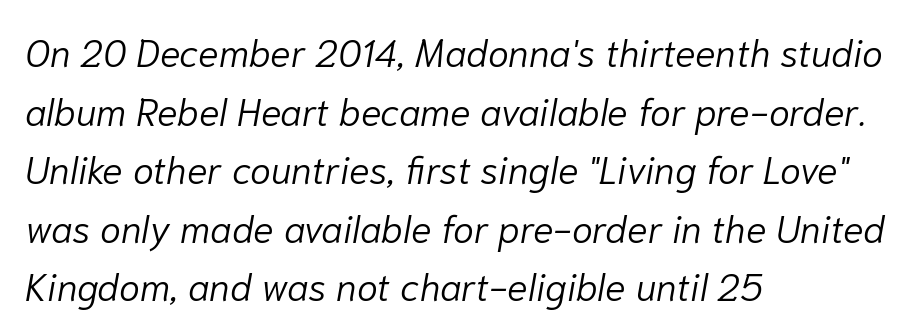
The rag falls on the right side of this text block. No extra ink here — the face is not bold. Between one letter and the next there's only the usual sliver of space. Quick note: underline off.
